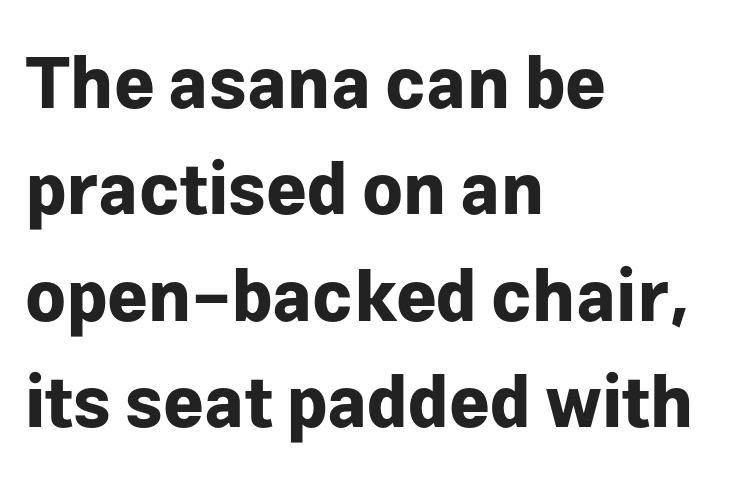
Here the designer chose a conventional face with non-uniform glyph widths. The face used here is a sans, in the tradition of grotesques and geometrics. Rendered with straight, roman letterforms. Default kerning and tracking; the words read as compact shapes. Layout note: lines flush left. Type without underlining.
